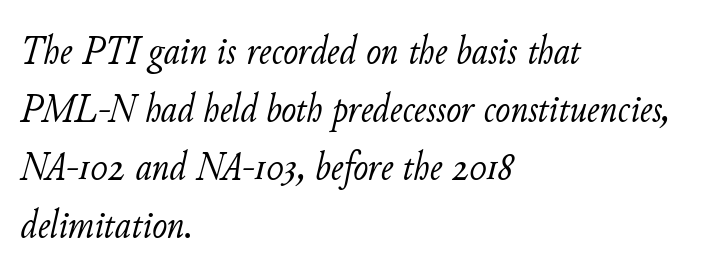
Q: Is the text bold? A: No.
Q: Is the text italic (slanted)? A: Yes, it leans right by about 11 degrees.
Q: Is the text underlined? A: No.
Q: How is the paragraph aligned? A: Left-aligned.
Q: Is the spacing between letters normal or unusually wide? A: Normal.
Q: Is the spacing between lines tight, normal or loose? A: Normal.
Q: Width (condensed, normal, or wide)? A: Normal.
Q: Stroke contrast? A: Low.
Q: x-height? A: Small.
Q: Monospaced? A: No.
